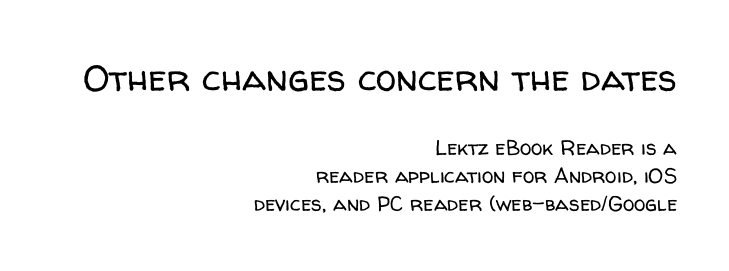
The image shows 37 px regular-weight sans-serif type, upright; set right-aligned, normal line spacing (1.35x), normal letter spacing, not underlined; the first (top) block is 1.76x larger; low stroke contrast and a medium x-height.
